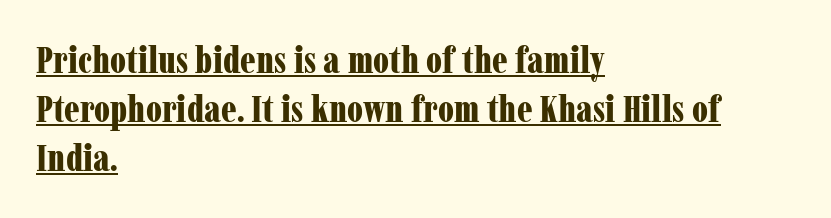
The image shows 38 px bold, condensed serif type, upright; set left-aligned, normal line spacing (1.29x), normal letter spacing, underlined; low stroke contrast and a medium x-height.
